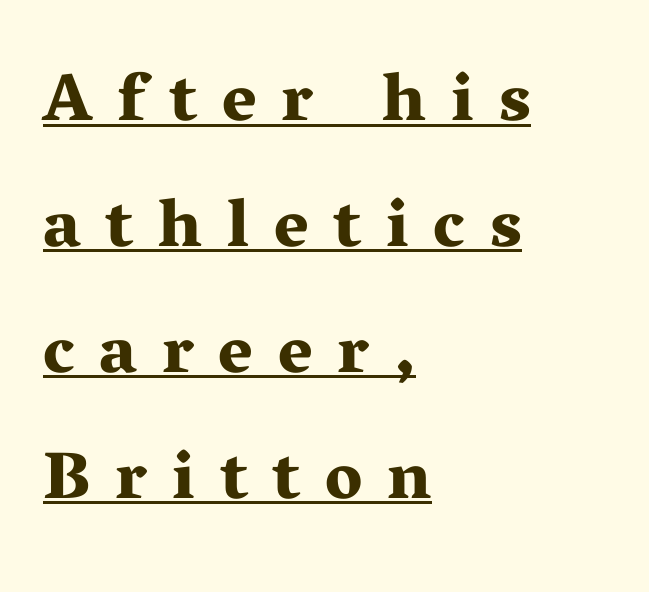
Q: Is the text bold? A: Yes.
Q: Is the text italic (slanted)? A: No, it is upright.
Q: Is the typeface a serif or a sans-serif typeface? A: Serif.
Q: Is the text underlined? A: Yes.
Q: How is the paragraph aligned? A: Left-aligned.
Q: Is the spacing between letters normal or unusually wide? A: Unusually wide.
Q: Width (condensed, normal, or wide)? A: Wide.
Q: Stroke contrast? A: Medium.
Q: x-height? A: Medium.
Q: Monospaced? A: No.
